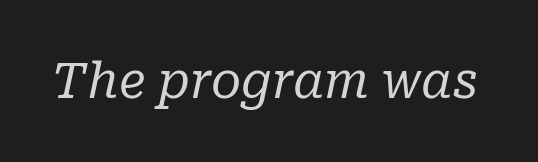
The gap between lines stays unmarked. The characters display serif detailing at their extremities. The characters are drawn with everyday or finer stroke widths. Observe the ordinary spacing: letters are neighbours, not strangers.
